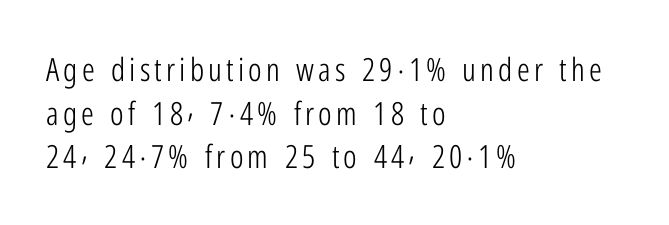
Q: Is the text bold? A: No.
Q: Is the text italic (slanted)? A: No, it is upright.
Q: Is the typeface a serif or a sans-serif typeface? A: Sans-serif.
Q: Is the text underlined? A: No.
Q: How is the paragraph aligned? A: Left-aligned.
Q: Is the spacing between lines tight, normal or loose? A: Normal.
Q: Width (condensed, normal, or wide)? A: Condensed.
Q: Stroke contrast? A: Low.
Q: x-height? A: Medium.
Q: Monospaced? A: No.
